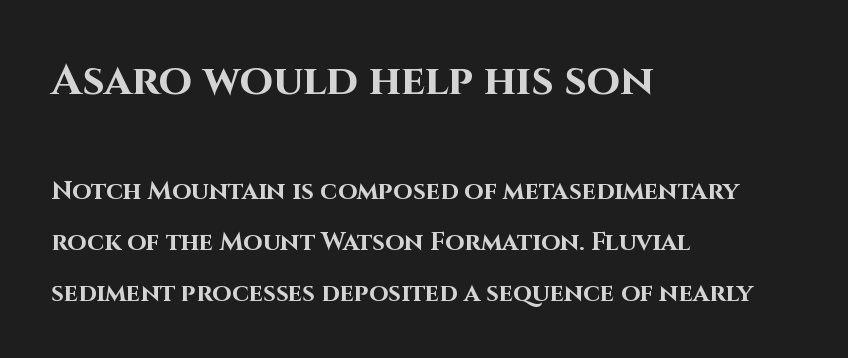
{"serif": "no", "italic": "no", "bold": "yes", "weight": "bold", "width": "normal", "stroke_contrast": "high", "x_height": "large", "monospaced": "no", "underline": "no", "align": "left", "line_spacing": "loose", "line_spacing_ratio": 2.05, "letter_spacing": "normal", "letter_spacing_em": 0.0, "larger_block": "first", "size_ratio": 1.72, "glyph_px": 43}
